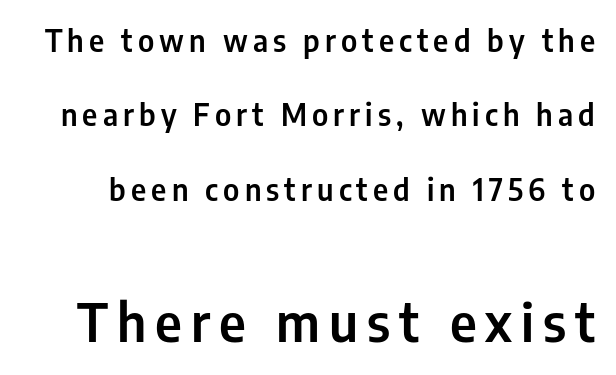
{"serif": "no", "italic": "no", "width": "condensed", "stroke_contrast": "low", "x_height": "medium", "monospaced": "no", "underline": "no", "line_spacing": "loose", "line_spacing_ratio": 2.48, "larger_block": "second", "size_ratio": 1.77, "glyph_px": 53}
